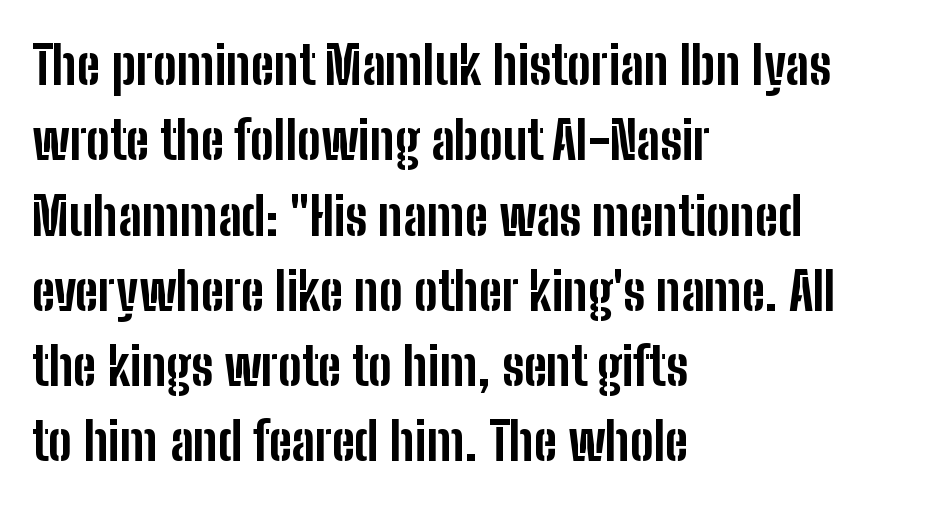
This sample is left-justified, so line endings fall wherever the words run out. A typesetter would mark this as roman, not italic. Each new line begins a customary step beneath the previous one. How are the letters spaced? Ordinarily, with no added tracking. Does the weight exceed regular? Yes, all the way to bold.
